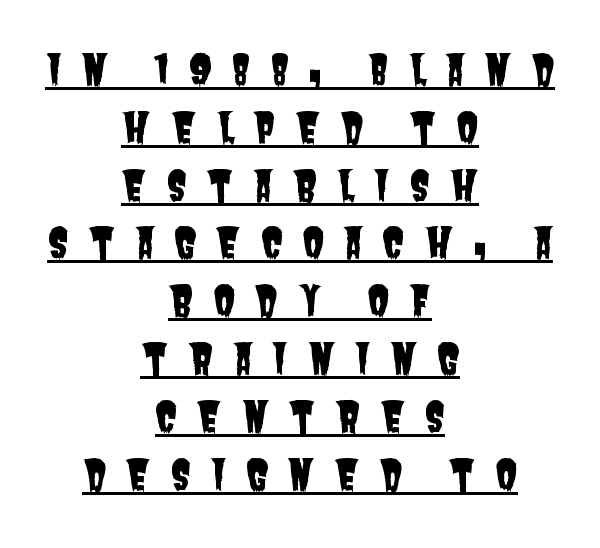
In CSS terms this would be text-align: center. Looks like regular typesetting: each glyph gets only the width it needs. Underlined type. Classification — sans serif. The letters are spread apart with noticeably loose tracking.
